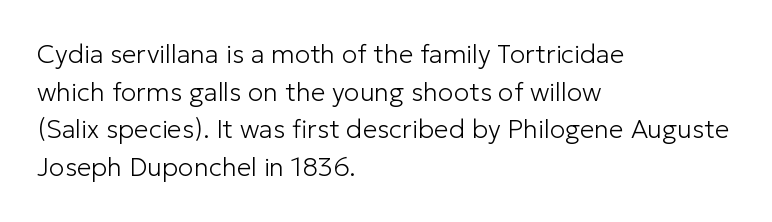
{"italic": "no", "bold": "no", "underline": "no", "align": "left", "line_spacing": "normal", "line_spacing_ratio": 1.45, "letter_spacing": "normal", "letter_spacing_em": 0.0, "glyph_px": 26}
